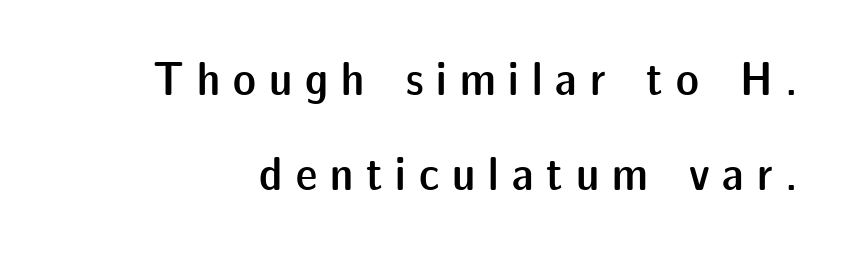
The image shows 48 px semibold sans-serif type, upright; set loose line spacing (1.98x), unusually wide letter spacing (+0.27 em), not underlined; low stroke contrast and a medium x-height.
